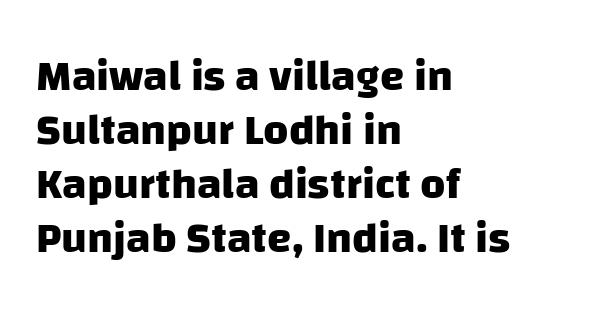
A sans-serif font was chosen for this passage. The horizontal fit of the characters is conventional and even. Compared with a centered layout, this one pins lines to the left instead. The font is running at its bold setting. Think of a printed novel: that variable character pitch is what you see here. The passage shown is not underscored anywhere.
